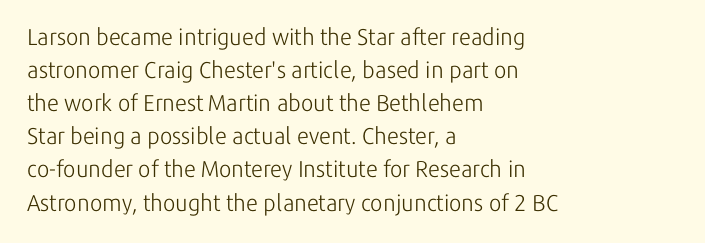
Does extra space separate the letters? No, they use regular spacing. The rendering anchors every line to the left-hand side. The axis of the letterforms is exactly vertical. These lines sit exactly where default settings would place them. Ink coverage per letter is moderate at most. Bare-footed words on every line.
